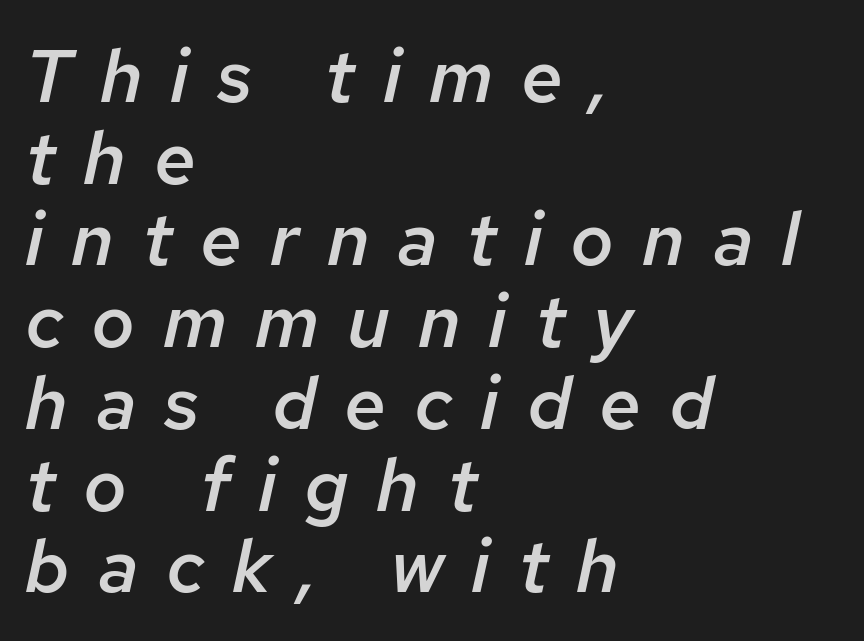
{"italic": "yes", "lean": "right", "slant_degrees": 12, "bold": "semi", "weight": "semibold", "width": "normal", "stroke_contrast": "low", "x_height": "medium", "monospaced": "no", "underline": "no", "align": "left", "line_spacing": "tight", "line_spacing_ratio": 1.09, "letter_spacing": "wide", "letter_spacing_em": 0.37, "glyph_px": 75}
